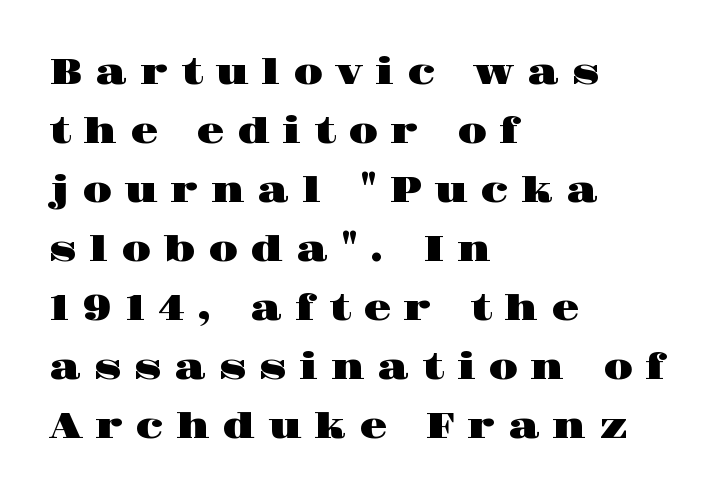
Q: Is the text italic (slanted)? A: No, it is upright.
Q: Is the typeface a serif or a sans-serif typeface? A: Serif.
Q: Is the text underlined? A: No.
Q: How is the paragraph aligned? A: Left-aligned.
Q: Is the spacing between letters normal or unusually wide? A: Unusually wide.
Q: Is the spacing between lines tight, normal or loose? A: Normal.
Q: Width (condensed, normal, or wide)? A: Wide.
Q: Stroke contrast? A: High.
Q: x-height? A: Large.
Q: Monospaced? A: No.
